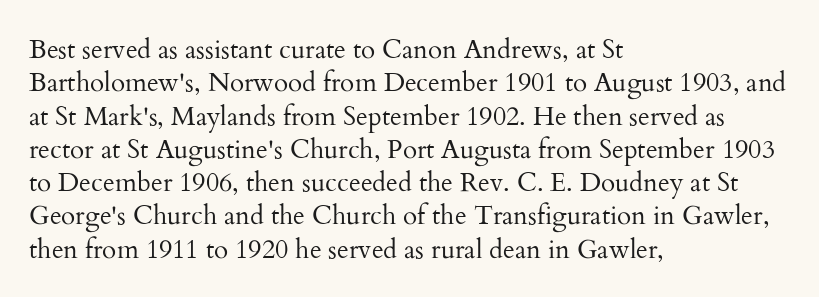
The image shows 26 px text type, upright; set left-aligned, normal line spacing (1.28x), normal letter spacing, not underlined.
